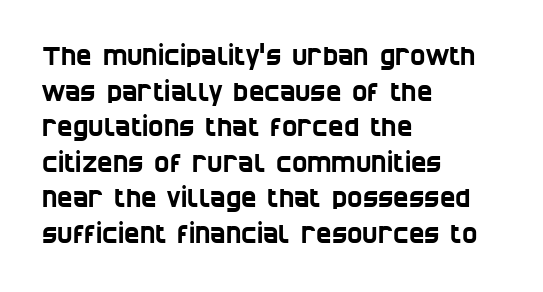
Underlining? Definitely not there. Line starts are locked; line ends wander. This rendering leaves character spacing at its baseline value. Evenly set lines give the paragraph a standard silhouette.
